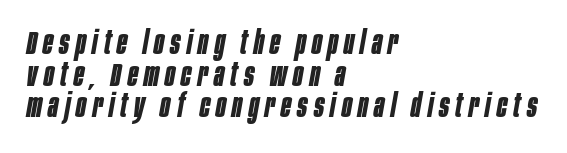
The image shows 33 px bold, condensed type, italic (leaning right); set left-aligned, tight line spacing (0.96x), not underlined; low stroke contrast and a large x-height.
